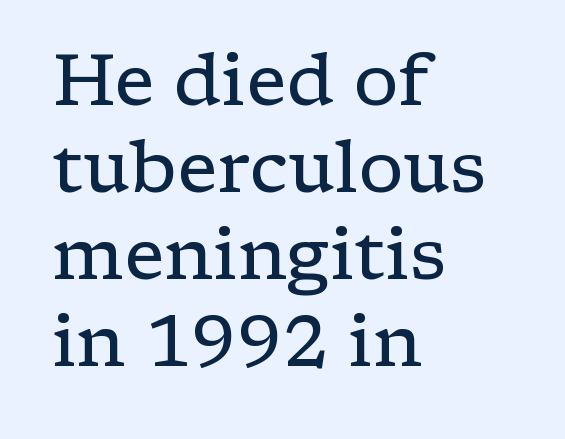
Q: Is the text bold? A: No.
Q: Is the text italic (slanted)? A: No, it is upright.
Q: Is the typeface a serif or a sans-serif typeface? A: Serif.
Q: Is the text underlined? A: No.
Q: How is the paragraph aligned? A: Left-aligned.
Q: Is the spacing between letters normal or unusually wide? A: Normal.
Q: Width (condensed, normal, or wide)? A: Wide.
Q: Stroke contrast? A: Low.
Q: x-height? A: Medium.
Q: Monospaced? A: No.
